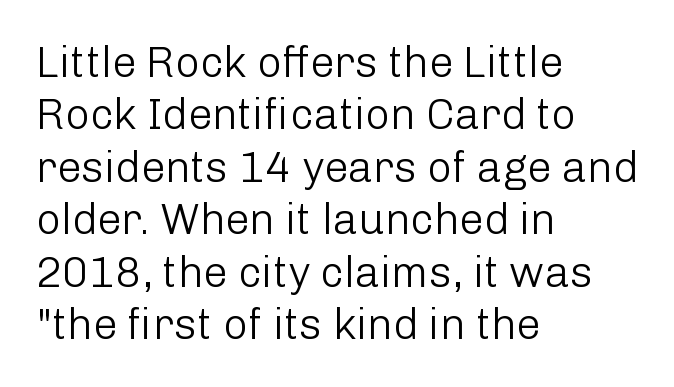
Q: Is the text bold? A: No.
Q: Is the text italic (slanted)? A: No, it is upright.
Q: Is the typeface a serif or a sans-serif typeface? A: Sans-serif.
Q: Is the text underlined? A: No.
Q: How is the paragraph aligned? A: Left-aligned.
Q: Is the spacing between letters normal or unusually wide? A: Normal.
Q: Width (condensed, normal, or wide)? A: Normal.
Q: Stroke contrast? A: Low.
Q: x-height? A: Medium.
Q: Monospaced? A: No.
